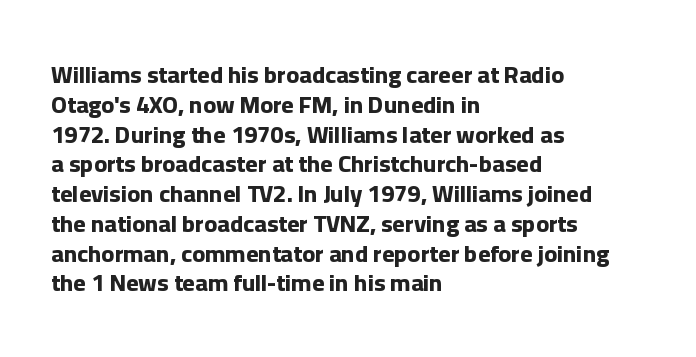
Q: Is the text bold? A: Yes.
Q: Is the text italic (slanted)? A: No, it is upright.
Q: Is the text underlined? A: No.
Q: How is the paragraph aligned? A: Left-aligned.
Q: Is the spacing between letters normal or unusually wide? A: Normal.
